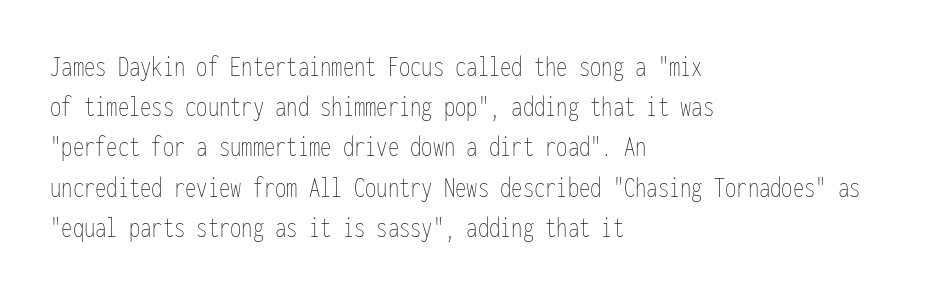
{"italic": "no", "bold": "no", "weight": "thin", "width": "condensed", "stroke_contrast": "low", "x_height": "medium", "monospaced": "yes", "underline": "no", "align": "left", "line_spacing": "normal", "line_spacing_ratio": 1.34, "letter_spacing": "normal", "letter_spacing_em": 0.0, "glyph_px": 30}
